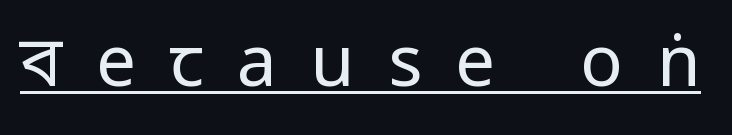
The image shows 71 px regular-weight, condensed sans-serif type, upright; set unusually wide letter spacing (+0.47 em), underlined; low stroke contrast and a large x-height.
